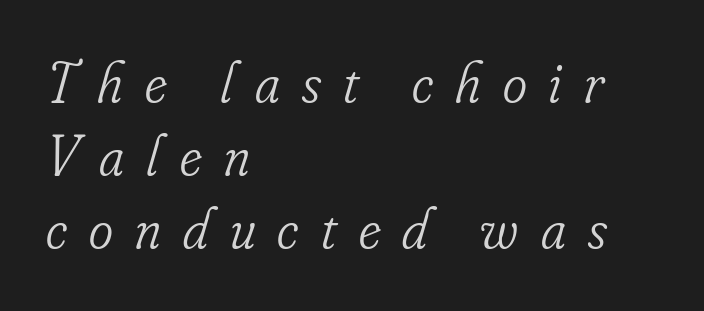
{"serif": "yes", "italic": "yes", "lean": "right", "slant_degrees": 16, "bold": "no", "weight": "light", "width": "condensed", "stroke_contrast": "low", "x_height": "small", "monospaced": "no", "underline": "no", "align": "left", "line_spacing": "normal", "line_spacing_ratio": 1.26, "letter_spacing": "wide", "letter_spacing_em": 0.38, "glyph_px": 58}
